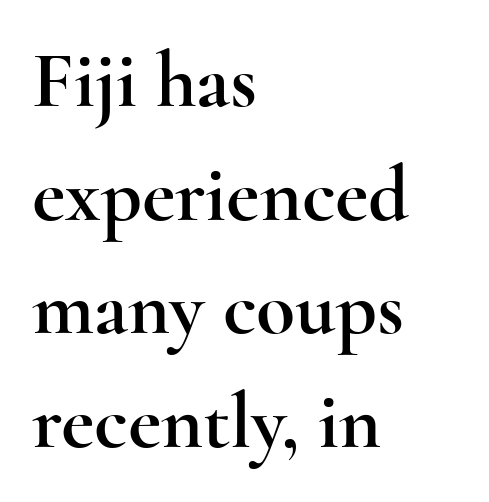
{"serif": "yes", "italic": "no", "width": "wide", "x_height": "small", "monospaced": "no", "underline": "no", "align": "left", "line_spacing": "normal", "line_spacing_ratio": 1.42, "letter_spacing": "normal", "letter_spacing_em": 0.0, "glyph_px": 80}
